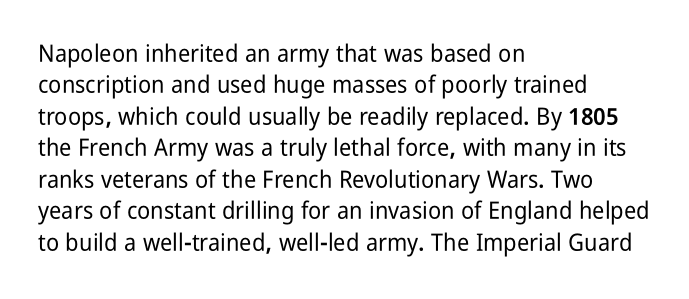
Q: Is the text italic (slanted)? A: No, it is upright.
Q: Is the text underlined? A: No.
Q: How is the paragraph aligned? A: Left-aligned.
Q: Is the spacing between letters normal or unusually wide? A: Normal.
Q: Is the spacing between lines tight, normal or loose? A: Normal.
